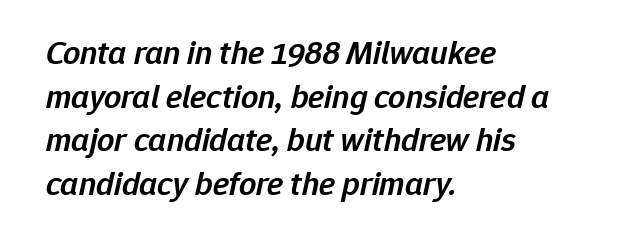
{"italic": "yes", "lean": "right", "slant_degrees": 12, "bold": "semi", "weight": "semibold", "width": "normal", "stroke_contrast": "low", "x_height": "medium", "monospaced": "no", "underline": "no", "align": "left", "line_spacing": "normal", "line_spacing_ratio": 1.28, "letter_spacing": "normal", "letter_spacing_em": 0.0, "glyph_px": 34}
